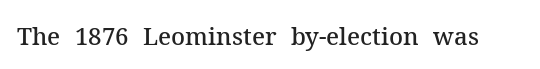
Quick note: underline off. Rendered with straight, roman letterforms. Each word holds together tightly as a unit, with standard inter-letter gaps. Slightly chunky letters — semibold, I'd say, not full bold.
